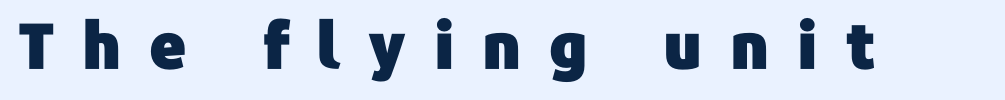
The image shows 63 px sans-serif type, upright; set unusually wide letter spacing (+0.44 em), not underlined; low stroke contrast and a medium x-height.
